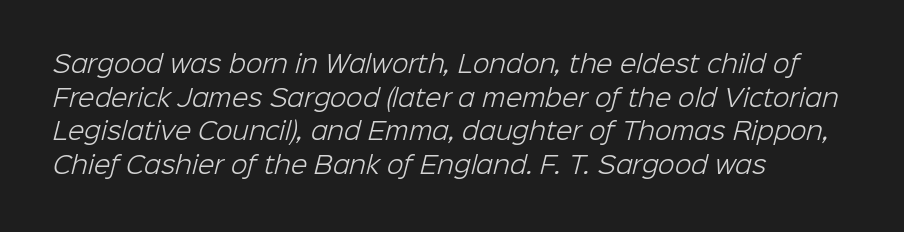
Q: Is the text bold? A: No.
Q: Is the text underlined? A: No.
Q: How is the paragraph aligned? A: Left-aligned.
Q: Is the spacing between letters normal or unusually wide? A: Normal.
Q: Is the spacing between lines tight, normal or loose? A: Normal.
